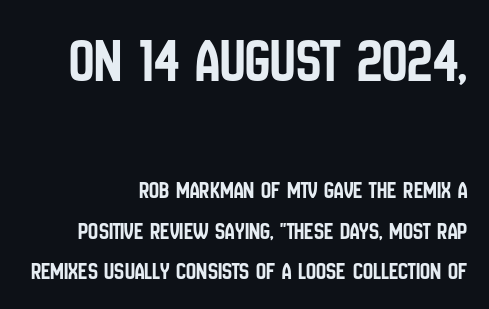
{"serif": "no", "italic": "no", "width": "condensed", "stroke_contrast": "low", "x_height": "large", "monospaced": "no", "underline": "no", "align": "right", "line_spacing": "normal", "line_spacing_ratio": 1.62, "letter_spacing": "normal", "letter_spacing_em": 0.0, "larger_block": "first", "size_ratio": 2.52, "glyph_px": 63}
